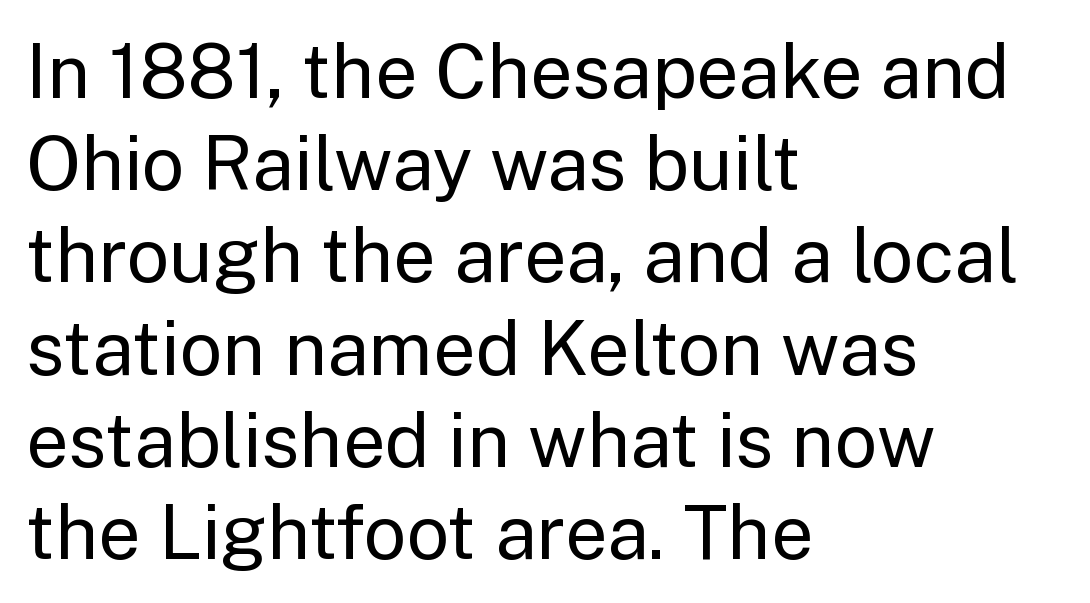
Every character sits straight up, as roman type does. Caption: multi-line text, flush left, ragged right. Tracking value appears to be zero — textbook default spacing. A bare baseline throughout the passage. No chunkiness to these letters — they're not bold. A sans-serif font was chosen for this passage.
